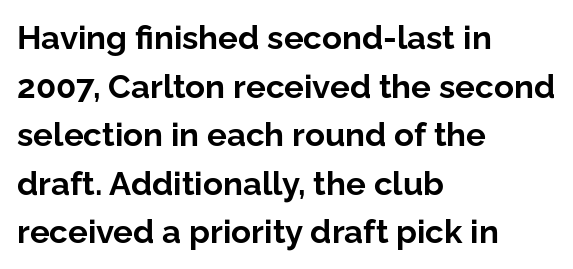
The image shows 33 px bold sans-serif type, upright; set left-aligned, normal line spacing (1.47x), normal letter spacing, not underlined; low stroke contrast and a medium x-height.
